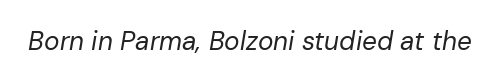
The face used here is rendered with its standard letterfit. The words here are not underlined. Does the lettering tilt? It does — this is italic. The passage shown is not bold in any degree.
